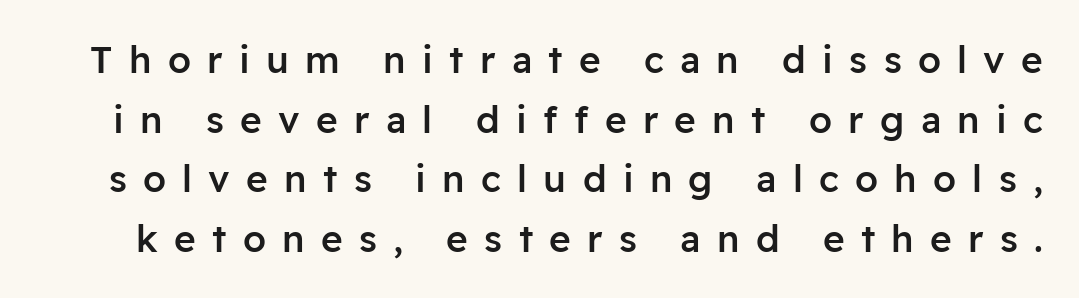
Q: Is the text bold? A: Semi-bold.
Q: Is the text italic (slanted)? A: No, it is upright.
Q: Is the typeface a serif or a sans-serif typeface? A: Sans-serif.
Q: Is the text underlined? A: No.
Q: Is the spacing between letters normal or unusually wide? A: Unusually wide.
Q: Is the spacing between lines tight, normal or loose? A: Normal.
Q: Width (condensed, normal, or wide)? A: Normal.
Q: Stroke contrast? A: Low.
Q: x-height? A: Medium.
Q: Monospaced? A: No.
